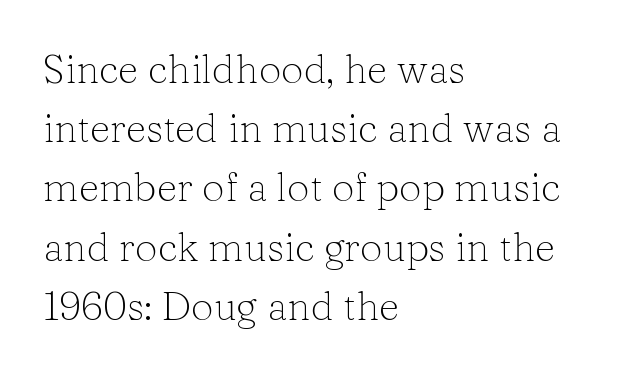
{"serif": "yes", "italic": "no", "bold": "no", "weight": "light", "width": "normal", "stroke_contrast": "low", "x_height": "medium", "monospaced": "no", "underline": "no", "align": "left", "line_spacing": "normal", "line_spacing_ratio": 1.48, "letter_spacing": "normal", "letter_spacing_em": 0.0, "glyph_px": 40}
